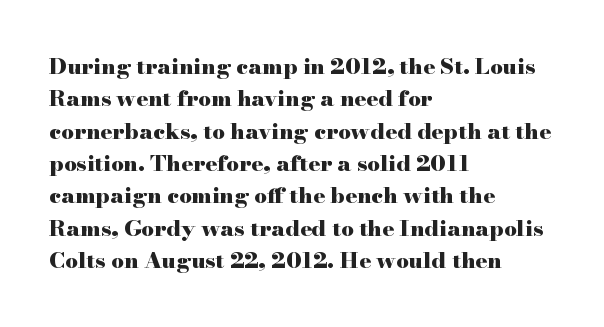
This block has exactly the height ordinary leading produces. A roman cut, with each character standing at attention. Typesetter's note: full bold, strokes at maximum text heaviness. The rendering anchors every line to the left-hand side.
